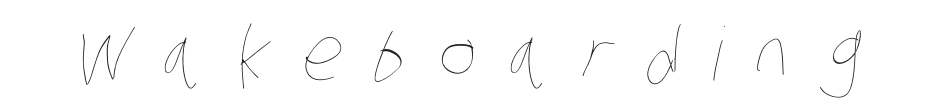
Q: Is the text bold? A: No.
Q: Is the text underlined? A: No.
Q: Is the spacing between letters normal or unusually wide? A: Unusually wide.
Q: Width (condensed, normal, or wide)? A: Condensed.
Q: Stroke contrast? A: Low.
Q: x-height? A: Large.
Q: Monospaced? A: No.
